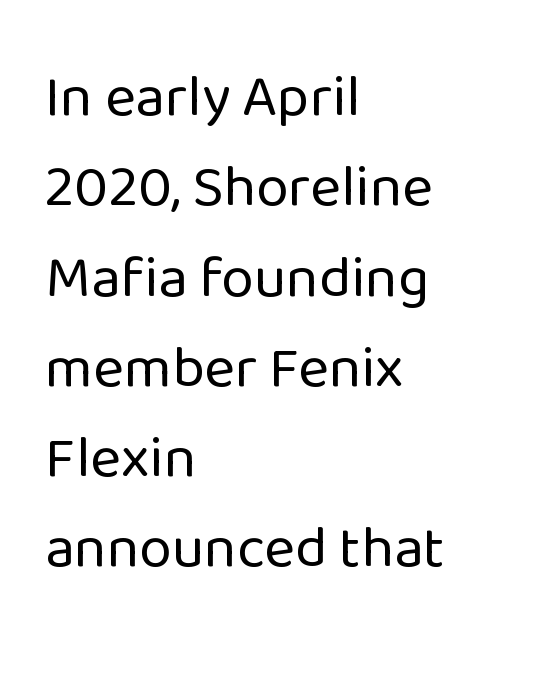
Q: Is the text bold? A: No.
Q: Is the text italic (slanted)? A: No, it is upright.
Q: Is the typeface a serif or a sans-serif typeface? A: Sans-serif.
Q: Is the text underlined? A: No.
Q: How is the paragraph aligned? A: Left-aligned.
Q: Is the spacing between letters normal or unusually wide? A: Normal.
Q: Is the spacing between lines tight, normal or loose? A: Normal.
Q: Width (condensed, normal, or wide)? A: Normal.
Q: Stroke contrast? A: Low.
Q: x-height? A: Medium.
Q: Monospaced? A: No.
